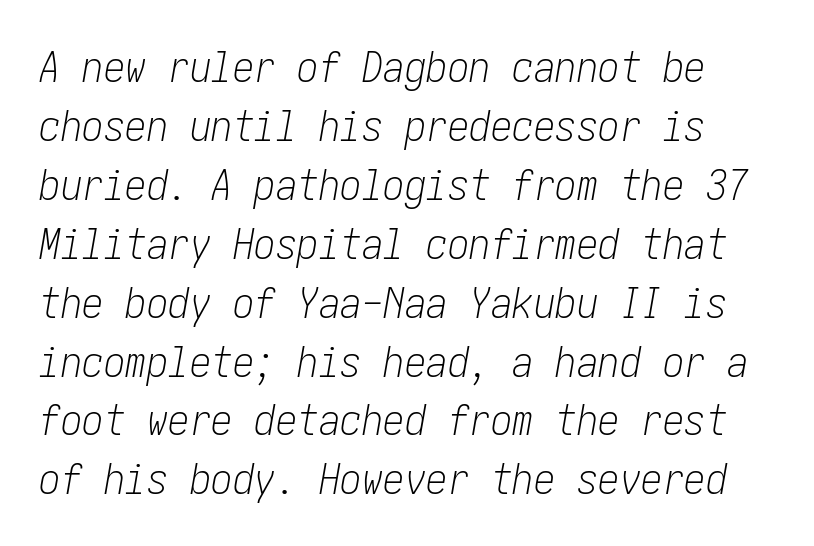
{"italic": "yes", "lean": "right", "slant_degrees": 10, "bold": "no", "weight": "light", "width": "condensed", "stroke_contrast": "low", "x_height": "medium", "underline": "no", "line_spacing": "normal", "line_spacing_ratio": 1.37, "letter_spacing": "normal", "letter_spacing_em": 0.0, "glyph_px": 43}
